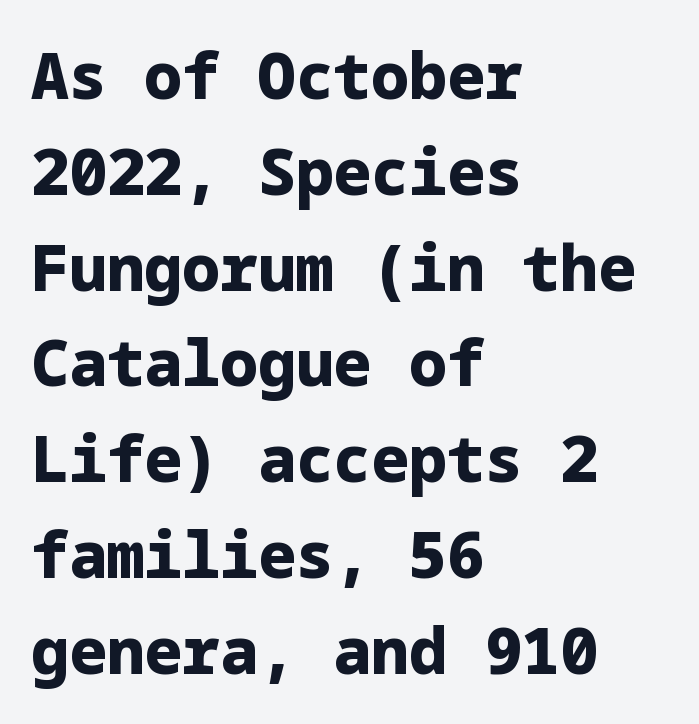
The image shows 63 px heavy sans-serif type, upright; set left-aligned, normal line spacing (1.52x), normal letter spacing, not underlined; low stroke contrast and a medium x-height.
